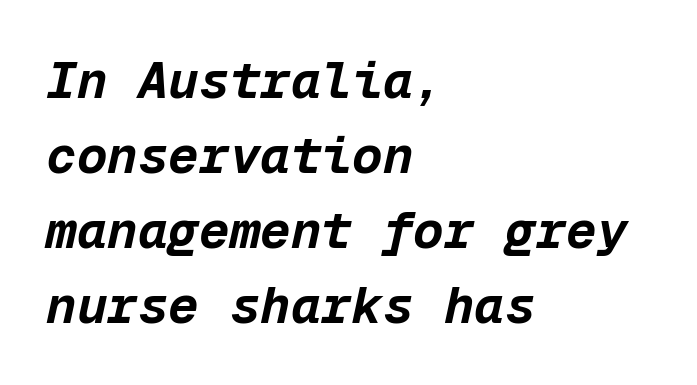
Q: Is the text bold? A: Yes.
Q: Is the text italic (slanted)? A: Yes, it leans right by about 12 degrees.
Q: Is the text underlined? A: No.
Q: How is the paragraph aligned? A: Left-aligned.
Q: Is the spacing between letters normal or unusually wide? A: Normal.
Q: Is the spacing between lines tight, normal or loose? A: Normal.
Q: Width (condensed, normal, or wide)? A: Normal.
Q: Stroke contrast? A: Low.
Q: x-height? A: Medium.
Q: Monospaced? A: Yes.
